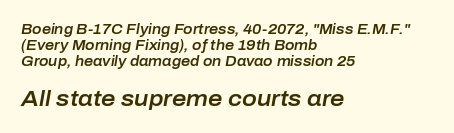
Q: Is the text italic (slanted)? A: Yes, it leans right by about 10 degrees.
Q: Is the text underlined? A: No.
Q: How is the paragraph aligned? A: Left-aligned.
Q: Is the spacing between letters normal or unusually wide? A: Normal.
Q: Is the spacing between lines tight, normal or loose? A: Tight.
Q: Which block of text is set in a larger size, the first (top) or the second (bottom)? A: The second (bottom) one.
